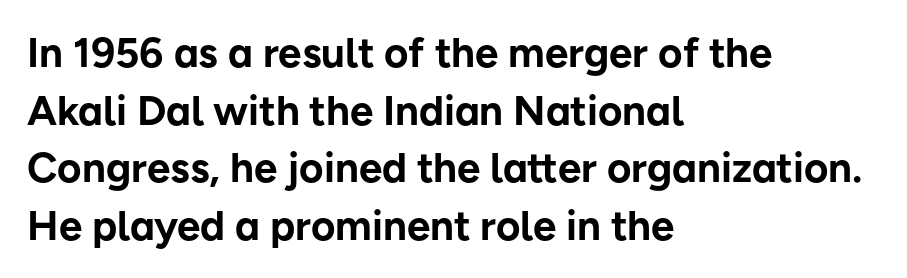
Q: Is the text bold? A: Yes.
Q: Is the text italic (slanted)? A: No, it is upright.
Q: Is the typeface a serif or a sans-serif typeface? A: Sans-serif.
Q: Is the text underlined? A: No.
Q: How is the paragraph aligned? A: Left-aligned.
Q: Is the spacing between letters normal or unusually wide? A: Normal.
Q: Is the spacing between lines tight, normal or loose? A: Normal.
Q: Width (condensed, normal, or wide)? A: Normal.
Q: Stroke contrast? A: Low.
Q: x-height? A: Medium.
Q: Monospaced? A: No.
